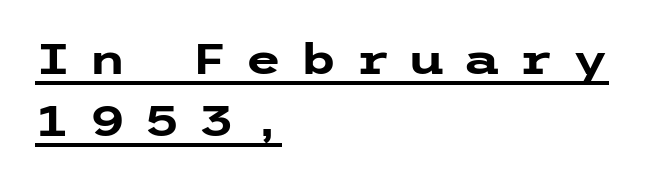
Q: Is the text bold? A: Yes.
Q: Is the text italic (slanted)? A: No, it is upright.
Q: Is the typeface a serif or a sans-serif typeface? A: Sans-serif.
Q: Is the text underlined? A: Yes.
Q: How is the paragraph aligned? A: Left-aligned.
Q: Is the spacing between letters normal or unusually wide? A: Unusually wide.
Q: Is the spacing between lines tight, normal or loose? A: Normal.
Q: Width (condensed, normal, or wide)? A: Wide.
Q: Stroke contrast? A: Low.
Q: x-height? A: Medium.
